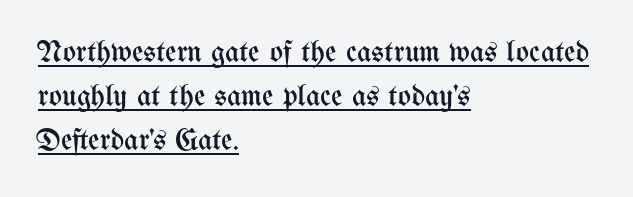
The image shows 31 px regular-weight, condensed type, upright; set left-aligned, normal line spacing (1.42x), normal letter spacing, underlined; medium stroke contrast and a medium x-height.
